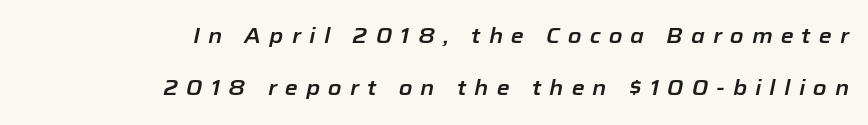
Slant detected: the letters are inclined. Which margin do the lines hug? The right one — the left edge is uneven. Bare-footed words on every line. Here the glyphs are tracked loosely, breaking word shapes into spaced letters.
